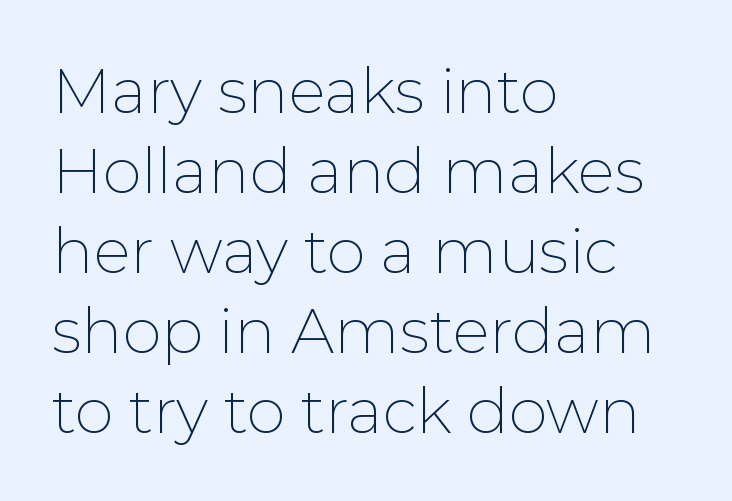
{"serif": "no", "italic": "no", "bold": "no", "weight": "thin", "width": "normal", "stroke_contrast": "low", "x_height": "medium", "monospaced": "no", "underline": "no", "align": "left", "line_spacing": "normal", "line_spacing_ratio": 1.29, "letter_spacing": "normal", "letter_spacing_em": 0.0, "glyph_px": 62}
